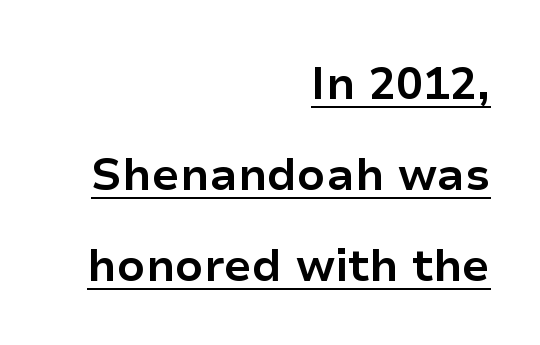
The characters look thick and weighty, a clear bold. No extra tracking has been applied to these lines. Every word sits above its own underline. Layout note: lines flush right. The rendering uses natural spacing where letterforms have individual widths. This block would shrink considerably if given ordinary leading; it's expanded now.
